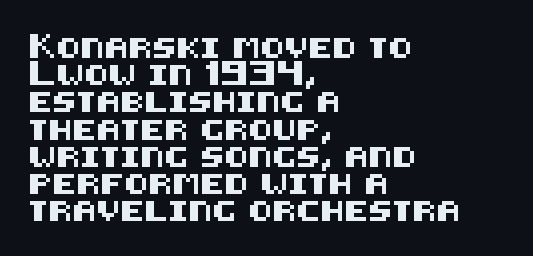
Q: Is the text italic (slanted)? A: No, it is upright.
Q: Is the text underlined? A: No.
Q: How is the paragraph aligned? A: Left-aligned.
Q: Is the spacing between letters normal or unusually wide? A: Normal.
Q: Is the spacing between lines tight, normal or loose? A: Normal.
